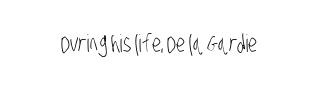
Q: Is the text bold? A: No.
Q: Is the text underlined? A: No.
Q: Is the spacing between letters normal or unusually wide? A: Normal.
